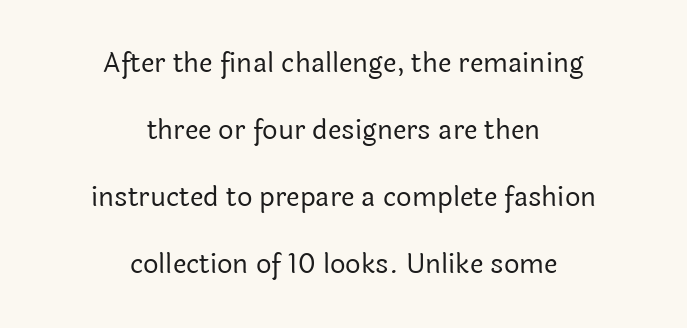
The image shows 27 px text type, upright; set centered, loose line spacing (2.48x), normal letter spacing, not underlined.
